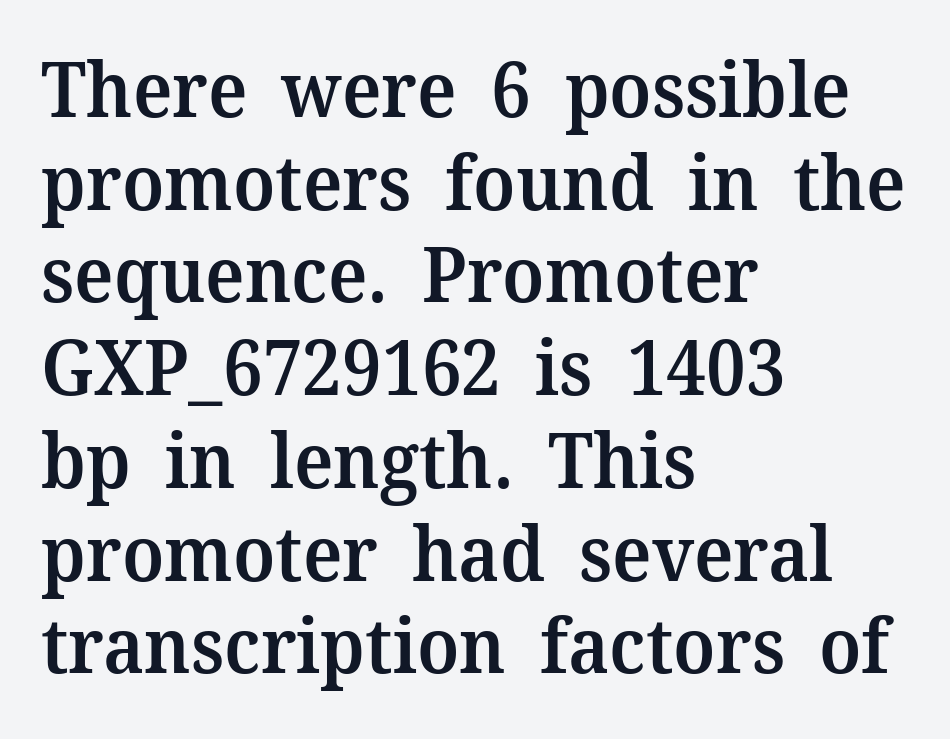
{"serif": "yes", "italic": "no", "bold": "semi", "weight": "semibold", "width": "normal", "stroke_contrast": "medium", "x_height": "medium", "monospaced": "no", "underline": "no", "align": "left", "line_spacing_ratio": 1.22, "letter_spacing": "normal", "letter_spacing_em": 0.0, "glyph_px": 76}
